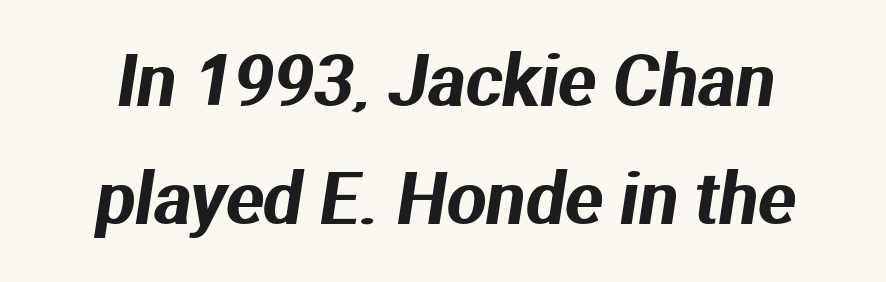
A typesetter would call this proportional, since set widths differ per character. If you measured baseline to baseline, you'd find a middling distance. This sample uses a sans-serif face. Rule under the text: the space is simply empty. You could call the tracking neutral — neither tight nor loose.
